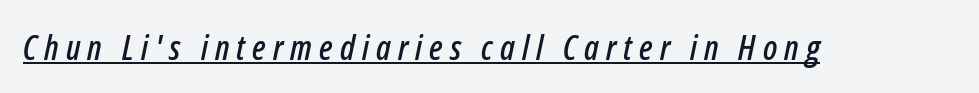
The image shows 34 px condensed type, italic (leaning right); set unusually wide letter spacing (+0.21 em), underlined; low stroke contrast and a medium x-height.
